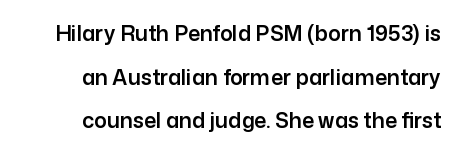
Does the lettering tilt? It doesn't — this is upright. The paragraph has a hard right edge and a soft left edge. The gaps between neighbouring characters are ordinary and unremarkable. Whoever set this chose breathing room over compactness in the vertical rhythm.
